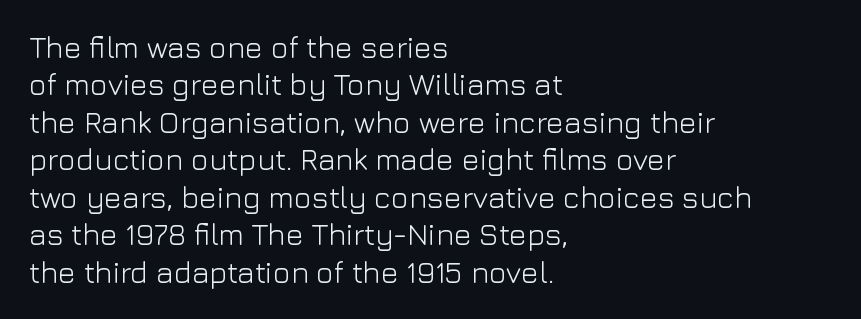
Q: Is the text bold? A: No.
Q: Is the text italic (slanted)? A: No, it is upright.
Q: Is the typeface a serif or a sans-serif typeface? A: Sans-serif.
Q: Is the text underlined? A: No.
Q: How is the paragraph aligned? A: Left-aligned.
Q: Is the spacing between letters normal or unusually wide? A: Normal.
Q: Is the spacing between lines tight, normal or loose? A: Normal.
Q: Width (condensed, normal, or wide)? A: Normal.
Q: Stroke contrast? A: Low.
Q: x-height? A: Medium.
Q: Monospaced? A: No.
